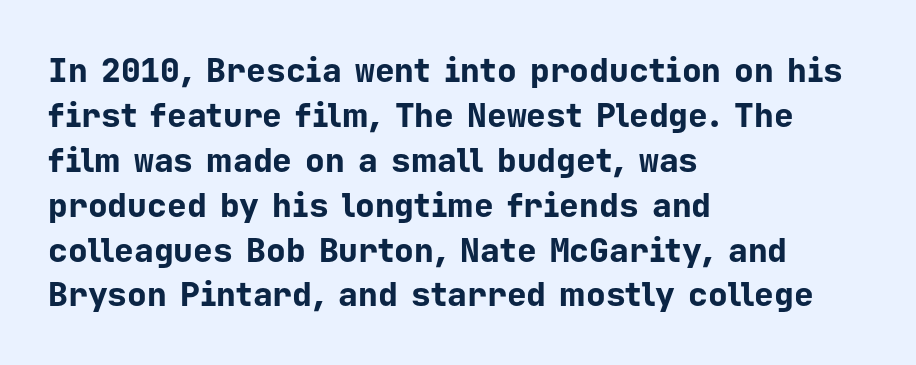
{"serif": "no", "italic": "no", "bold": "yes", "weight": "bold", "width": "normal", "stroke_contrast": "low", "x_height": "medium", "monospaced": "yes", "underline": "no", "align": "left", "line_spacing": "normal", "line_spacing_ratio": 1.36, "letter_spacing": "normal", "letter_spacing_em": 0.0, "glyph_px": 33}
